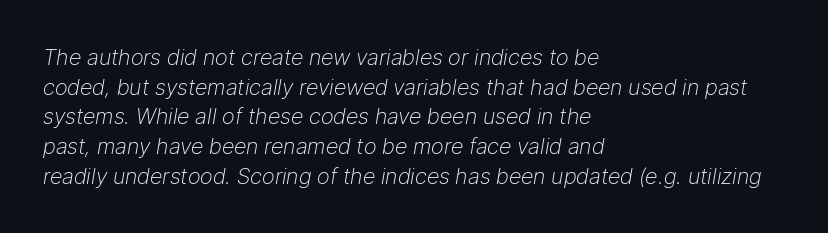
Inter-character spacing is left at the font's built-in metrics. The designer left line spacing at the default. Layout note: lines flush left. The font sits on the lighter half of the weight spectrum, regular included. Quick note: underline off.
